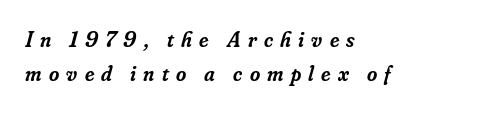
Q: Is the text bold? A: Semi-bold.
Q: Is the text italic (slanted)? A: Yes, it leans right by about 16 degrees.
Q: Is the text underlined? A: No.
Q: How is the paragraph aligned? A: Left-aligned.
Q: Is the spacing between letters normal or unusually wide? A: Unusually wide.
Q: Is the spacing between lines tight, normal or loose? A: Normal.
